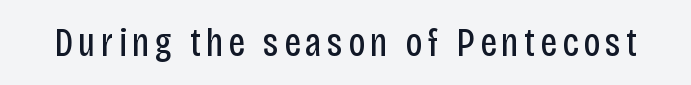
{"serif": "no", "italic": "no", "bold": "no", "weight": "regular", "width": "condensed", "stroke_contrast": "low", "x_height": "large", "monospaced": "no", "underline": "no", "glyph_px": 40}
